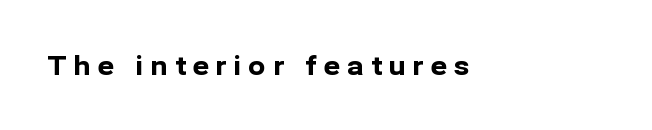
{"italic": "no", "bold": "yes", "underline": "no", "letter_spacing": "wide", "letter_spacing_em": 0.26, "glyph_px": 26}
